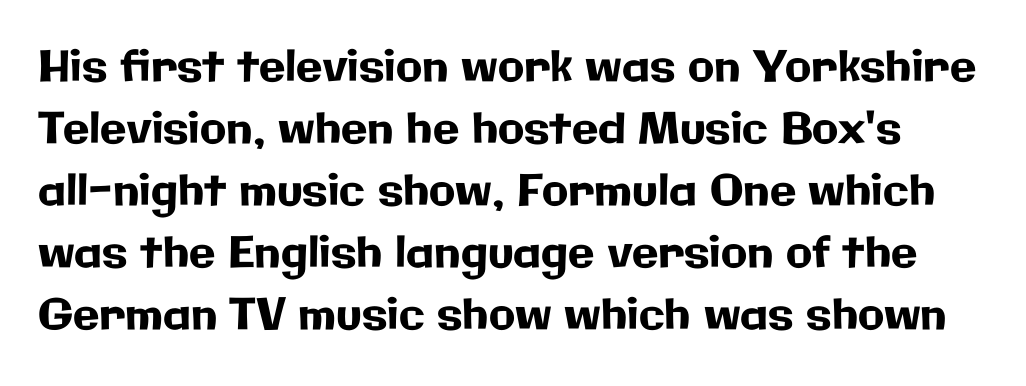
Each row of text sits above clean, open space. Here the designer chose a conventional face with non-uniform glyph widths. The rows are spaced the way most documents space them. To sum up the face: it is a sans, with no serifs. Glyph-to-glyph distance matches everyday printed text. Every character sits straight up, as roman type does.
